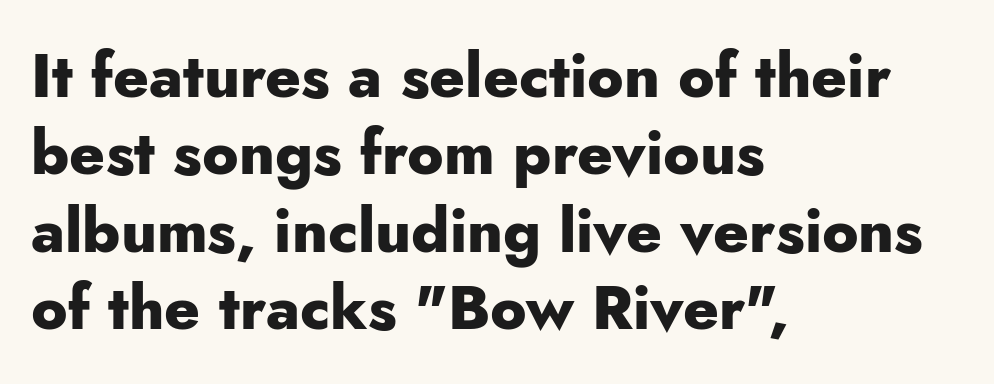
Q: Is the text bold? A: Yes.
Q: Is the text italic (slanted)? A: No, it is upright.
Q: Is the typeface a serif or a sans-serif typeface? A: Sans-serif.
Q: Is the text underlined? A: No.
Q: How is the paragraph aligned? A: Left-aligned.
Q: Is the spacing between letters normal or unusually wide? A: Normal.
Q: Is the spacing between lines tight, normal or loose? A: Normal.
Q: Width (condensed, normal, or wide)? A: Normal.
Q: Stroke contrast? A: Low.
Q: x-height? A: Small.
Q: Monospaced? A: No.
